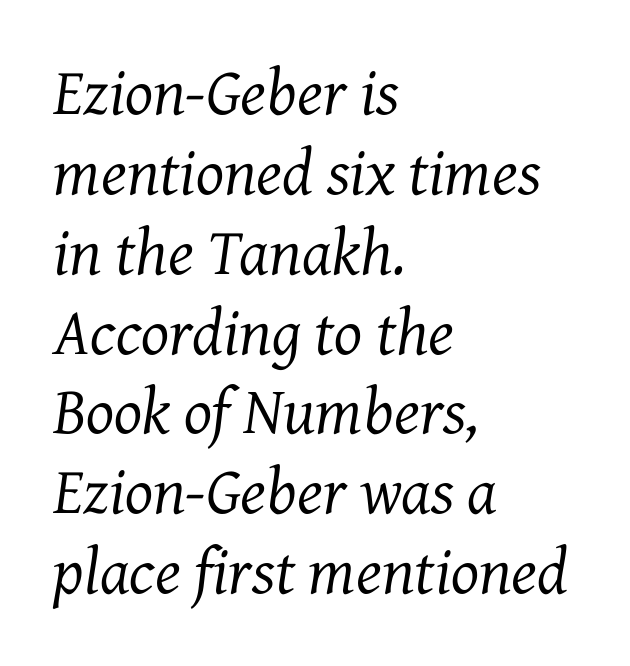
Q: Is the text bold? A: No.
Q: Is the text italic (slanted)? A: Yes, it leans right by about 7 degrees.
Q: Is the typeface a serif or a sans-serif typeface? A: Serif.
Q: Is the text underlined? A: No.
Q: How is the paragraph aligned? A: Left-aligned.
Q: Is the spacing between letters normal or unusually wide? A: Normal.
Q: Width (condensed, normal, or wide)? A: Normal.
Q: Stroke contrast? A: Medium.
Q: x-height? A: Medium.
Q: Monospaced? A: No.
